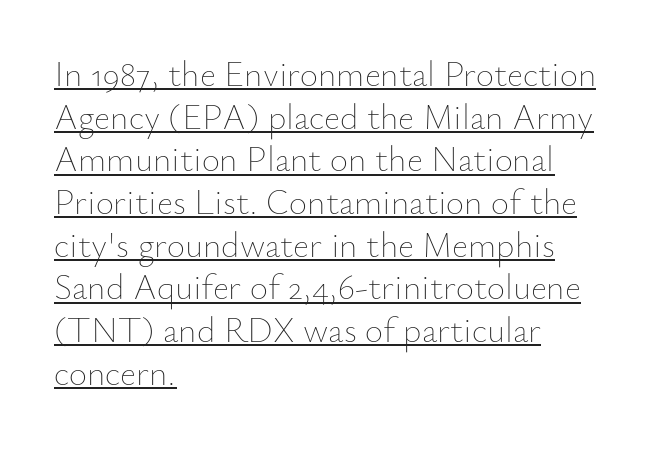
The image shows 35 px thin type, upright; set left-aligned, line spacing 1.22x, normal letter spacing, underlined; low stroke contrast and a small x-height.
